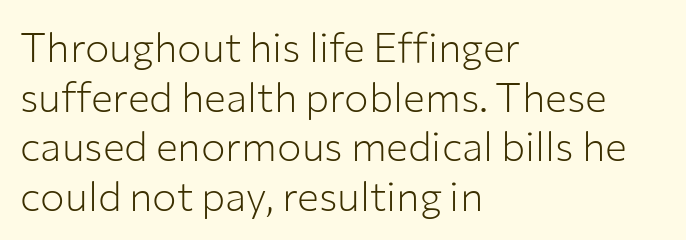
Q: Is the text bold? A: No.
Q: Is the text italic (slanted)? A: No, it is upright.
Q: Is the typeface a serif or a sans-serif typeface? A: Sans-serif.
Q: Is the text underlined? A: No.
Q: How is the paragraph aligned? A: Left-aligned.
Q: Is the spacing between letters normal or unusually wide? A: Normal.
Q: Width (condensed, normal, or wide)? A: Normal.
Q: Stroke contrast? A: Low.
Q: x-height? A: Medium.
Q: Monospaced? A: No.
